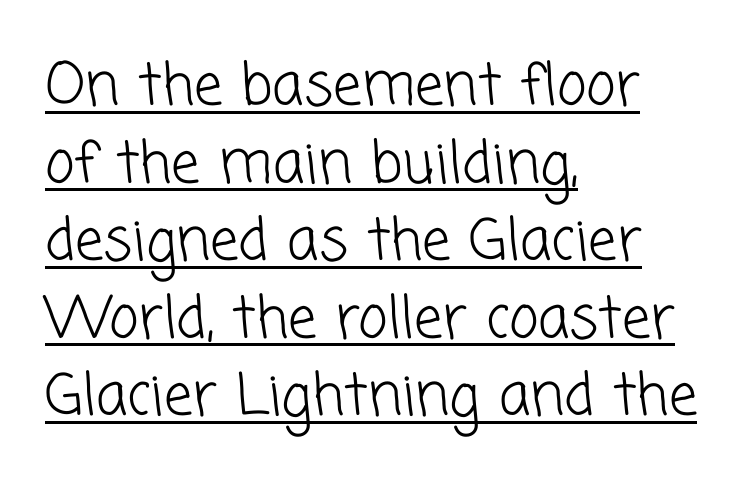
Each stroke keeps to a modest, everyday thickness or less. Glance below the letters and you will spot a drawn line. This rendering uses left alignment, leaving the right contour irregular. These lines keep a tight, regular rhythm from letter to letter. Think of a printed novel: that variable character pitch is what you see here.
